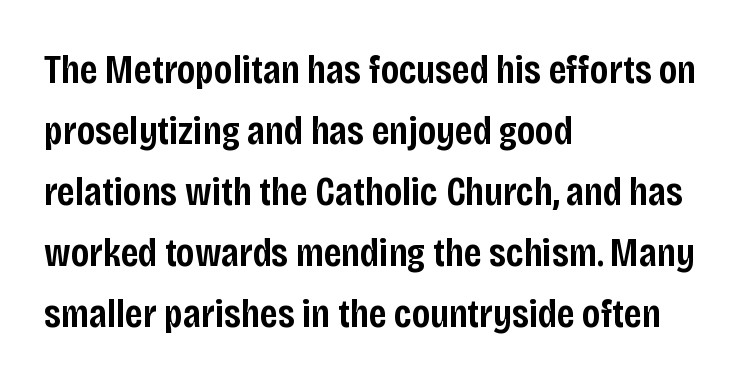
{"serif": "no", "italic": "no", "bold": "semi", "weight": "semibold", "width": "condensed", "stroke_contrast": "low", "x_height": "large", "monospaced": "no", "underline": "no", "align": "left", "line_spacing": "normal", "line_spacing_ratio": 1.49, "letter_spacing": "normal", "letter_spacing_em": 0.0, "glyph_px": 41}
